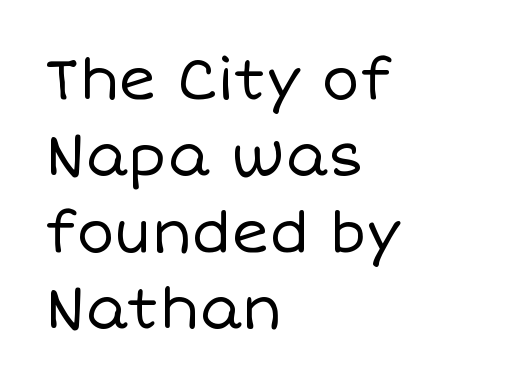
Q: Is the text bold? A: No.
Q: Is the text italic (slanted)? A: No, it is upright.
Q: Is the text underlined? A: No.
Q: How is the paragraph aligned? A: Left-aligned.
Q: Is the spacing between letters normal or unusually wide? A: Normal.
Q: Is the spacing between lines tight, normal or loose? A: Normal.
Q: Width (condensed, normal, or wide)? A: Normal.
Q: Stroke contrast? A: Low.
Q: x-height? A: Large.
Q: Monospaced? A: No.
